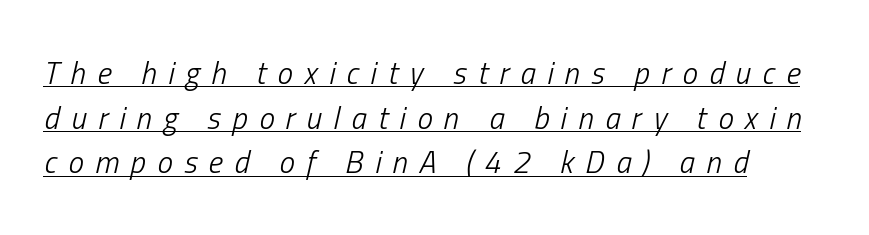
Q: Is the text bold? A: No.
Q: Is the text italic (slanted)? A: Yes, it leans right by about 13 degrees.
Q: Is the text underlined? A: Yes.
Q: How is the paragraph aligned? A: Left-aligned.
Q: Is the spacing between letters normal or unusually wide? A: Unusually wide.
Q: Is the spacing between lines tight, normal or loose? A: Normal.
Q: Width (condensed, normal, or wide)? A: Condensed.
Q: Stroke contrast? A: Low.
Q: x-height? A: Medium.
Q: Monospaced? A: No.
